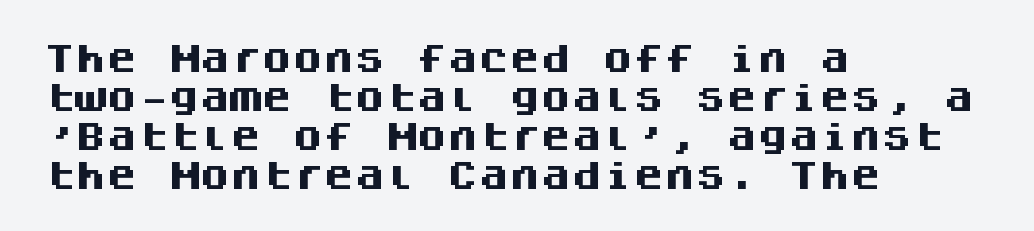
Q: Is the text bold? A: Yes.
Q: Is the text italic (slanted)? A: No, it is upright.
Q: Is the typeface a serif or a sans-serif typeface? A: Sans-serif.
Q: Is the text underlined? A: No.
Q: How is the paragraph aligned? A: Left-aligned.
Q: Is the spacing between letters normal or unusually wide? A: Normal.
Q: Is the spacing between lines tight, normal or loose? A: Normal.
Q: Width (condensed, normal, or wide)? A: Normal.
Q: Stroke contrast? A: Medium.
Q: x-height? A: Large.
Q: Monospaced? A: Yes.
